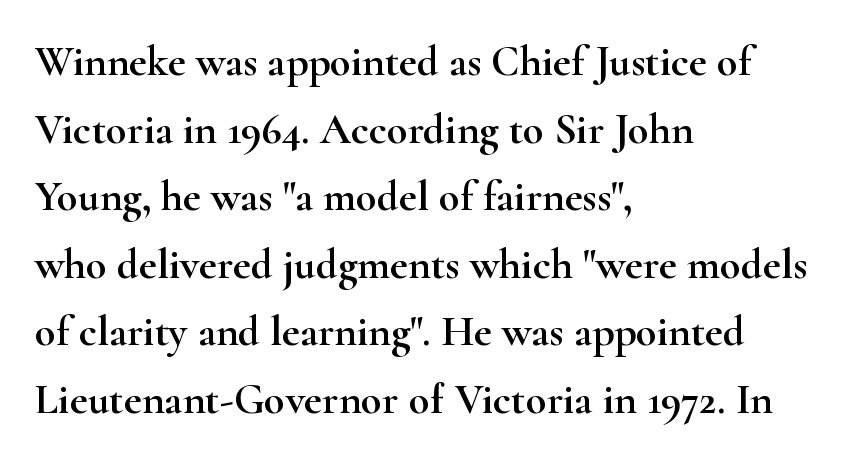
The image shows 43 px wide serif type, upright; set left-aligned, normal line spacing (1.57x), normal letter spacing, not underlined; high stroke contrast and a small x-height.
